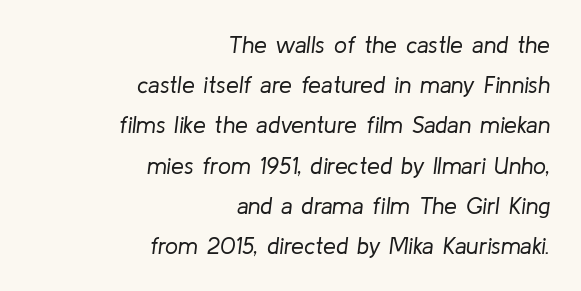
Q: Is the text bold? A: No.
Q: Is the text italic (slanted)? A: Yes, it leans right by about 8 degrees.
Q: Is the text underlined? A: No.
Q: How is the paragraph aligned? A: Right-aligned.
Q: Is the spacing between letters normal or unusually wide? A: Normal.
